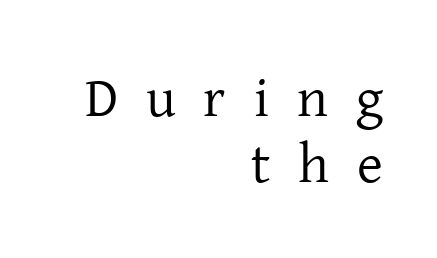
The image shows 56 px regular-weight serif type, upright; set right-aligned, line spacing 1.18x, unusually wide letter spacing (+0.5 em), not underlined; low stroke contrast and a medium x-height.
